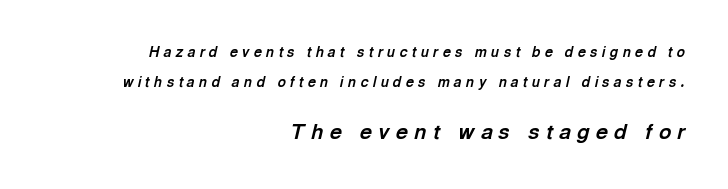
{"italic": "yes", "lean": "right", "slant_degrees": 13, "bold": "yes", "underline": "no", "align": "right", "line_spacing": "loose", "line_spacing_ratio": 2.12, "letter_spacing": "wide", "letter_spacing_em": 0.31, "larger_block": "second", "size_ratio": 1.5, "glyph_px": 21}
